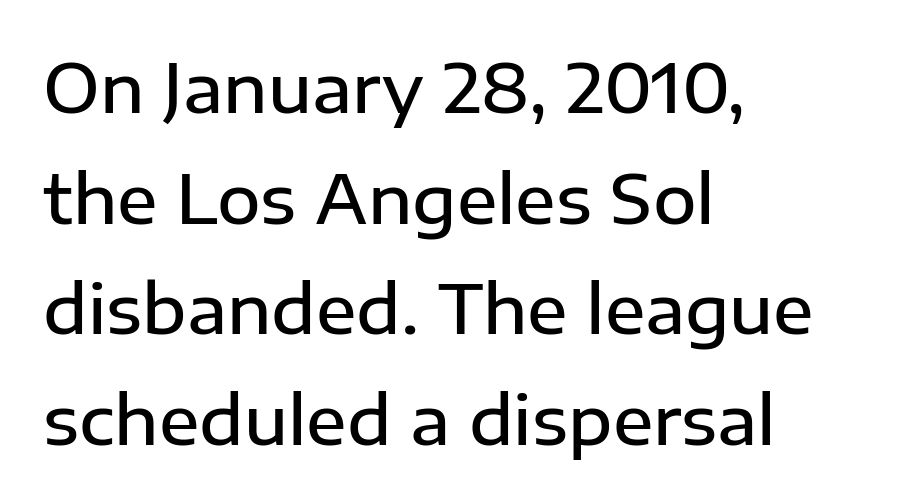
The rendering uses natural spacing where letterforms have individual widths. What weight is shown? A semibold, between regular and bold. Notice how the passage keeps a crisp vertical edge on the left only. How are the letters spaced? Ordinarily, with no added tracking. Is there any slant? The stems are plumb.
